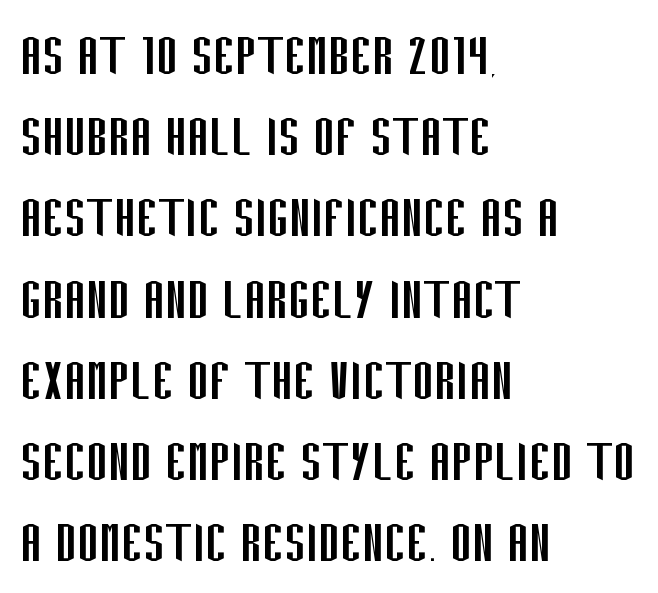
Check under the words: just untouched page. Characters remain perfectly vertical along every line. Check where the strokes stop: nothing finishes them off — pure sans. Nothing unusual about the tracking: characters are spaced as the font intends.
